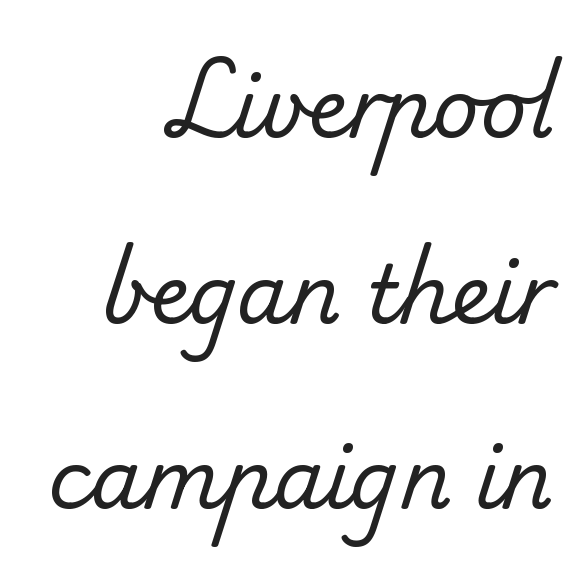
Compared with typical body copy, the letter spacing here is the same. Counters stay open thanks to moderate or lighter strokes. Leading is clearly above the norm, producing a sparse column. Regarding serifs, this sample has them. Does the copy run flush right? Yes — the right margin is perfectly even. The letters advance in unequal steps, a hallmark of proportional type.
